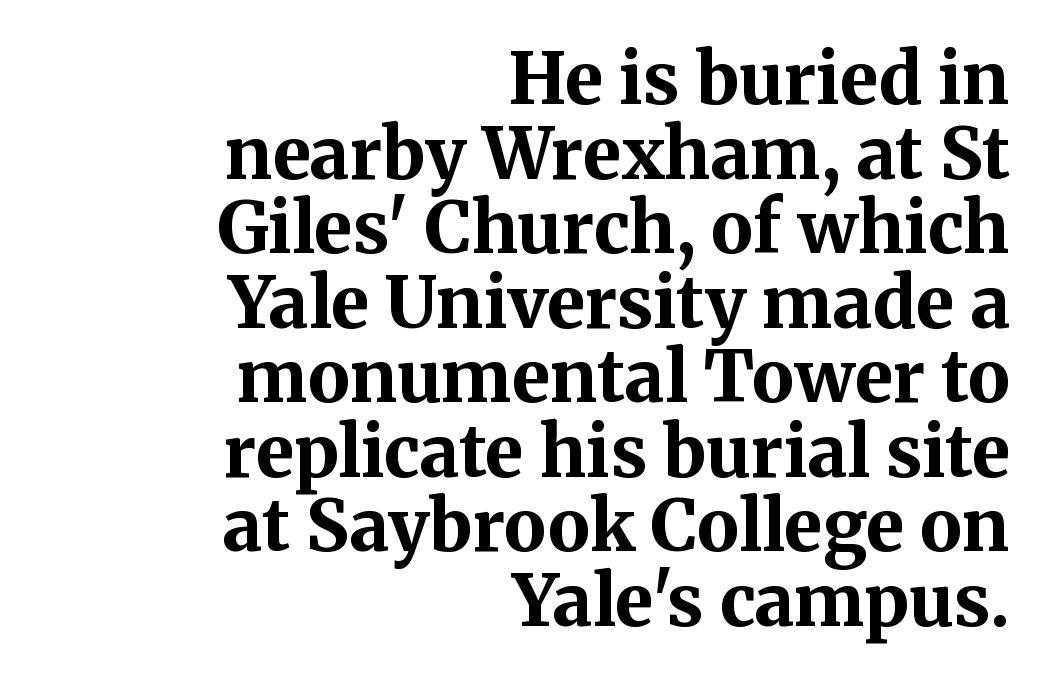
Q: Is the text bold? A: Yes.
Q: Is the text italic (slanted)? A: No, it is upright.
Q: Is the typeface a serif or a sans-serif typeface? A: Serif.
Q: Is the text underlined? A: No.
Q: How is the paragraph aligned? A: Right-aligned.
Q: Is the spacing between letters normal or unusually wide? A: Normal.
Q: Is the spacing between lines tight, normal or loose? A: Tight.
Q: Width (condensed, normal, or wide)? A: Normal.
Q: Stroke contrast? A: Medium.
Q: x-height? A: Medium.
Q: Monospaced? A: No.
